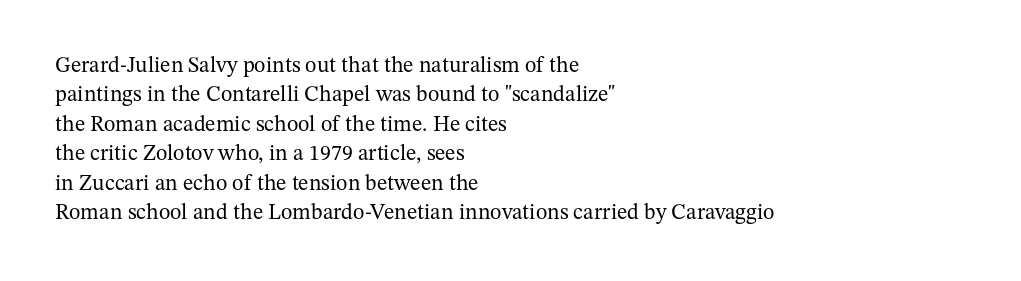
The image shows 22 px text type, upright; set left-aligned, normal line spacing (1.34x), normal letter spacing, not underlined.
